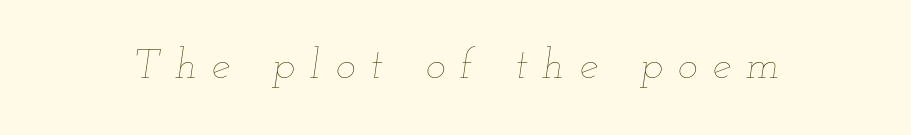
Q: Is the text bold? A: No.
Q: Is the text italic (slanted)? A: Yes, it leans right by about 12 degrees.
Q: Is the text underlined? A: No.
Q: Is the spacing between letters normal or unusually wide? A: Unusually wide.
Q: Width (condensed, normal, or wide)? A: Wide.
Q: Stroke contrast? A: Low.
Q: x-height? A: Small.
Q: Monospaced? A: No.
